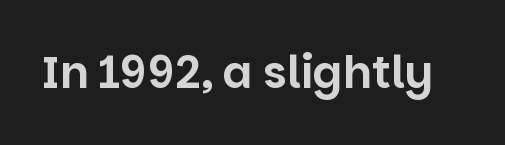
Each word holds together tightly as a unit, with standard inter-letter gaps. A typesetter would call this proportional, since set widths differ per character. Quick note: not italic, upright. The glyphs in this specimen are sans serif.
